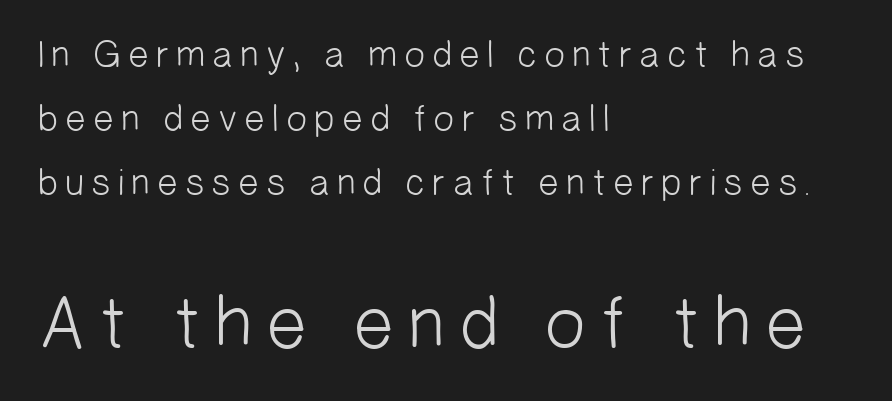
The image shows 75 px light sans-serif type; set left-aligned, normal line spacing (1.68x), not underlined; the second (bottom) block is 1.97x larger; low stroke contrast and a medium x-height.
